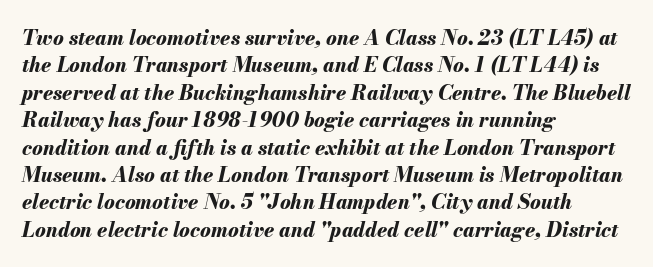
The image shows 20 px bold type, italic (leaning right); set left-aligned, normal line spacing (1.37x), normal letter spacing, not underlined.
